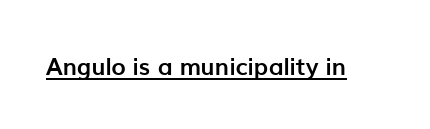
Students, observe the line beneath the letters — that is underlining. Upright lettering throughout. Summary of weight: heavy, a full bold. Here the glyphs are tracked normally, forming tight word shapes.
